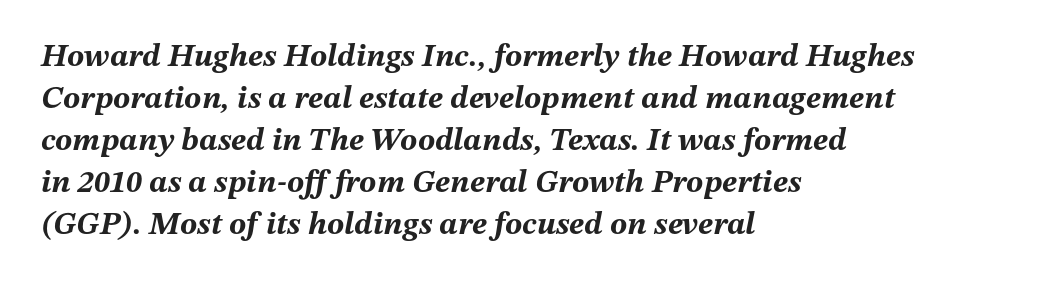
{"italic": "yes", "lean": "right", "slant_degrees": 12, "bold": "yes", "weight": "bold", "width": "normal", "stroke_contrast": "medium", "x_height": "medium", "monospaced": "no", "underline": "no", "align": "left", "line_spacing": "normal", "line_spacing_ratio": 1.31, "letter_spacing": "normal", "letter_spacing_em": 0.0, "glyph_px": 32}
